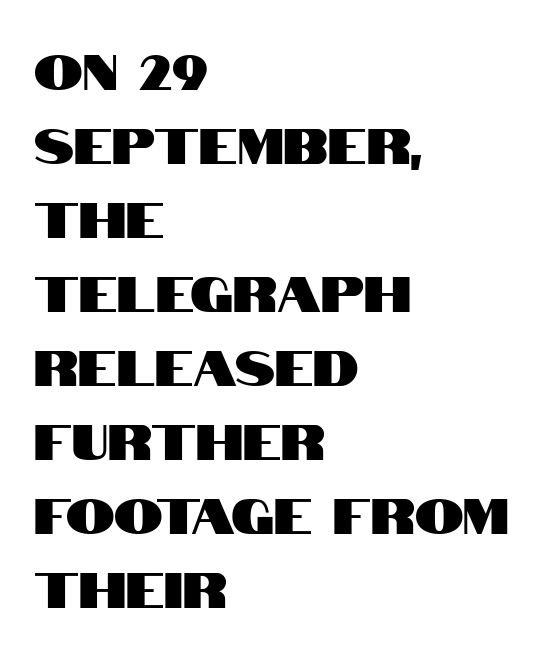
What kind of face is this? One without serifs — a sans. Glance below the letters and you will spot only blank space. Every stem runs plumb, perpendicular to the baseline. Normally led — the rows are evenly, conventionally spaced.
